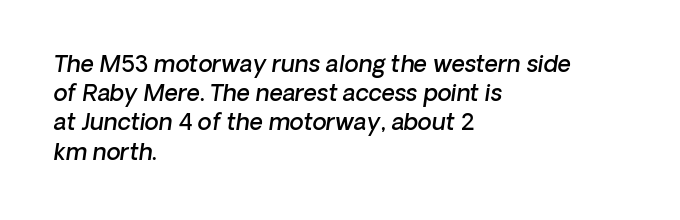
The image shows 23 px text type; set left-aligned, normal line spacing (1.27x), normal letter spacing, not underlined.
